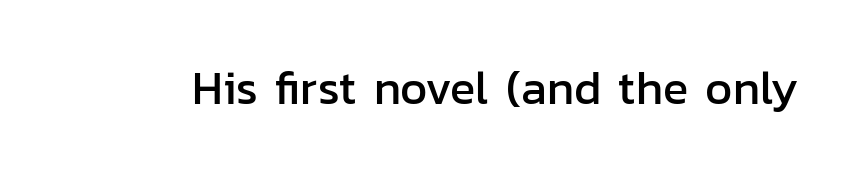
The image shows 47 px sans-serif type, upright; set normal letter spacing, not underlined; low stroke contrast and a medium x-height.
